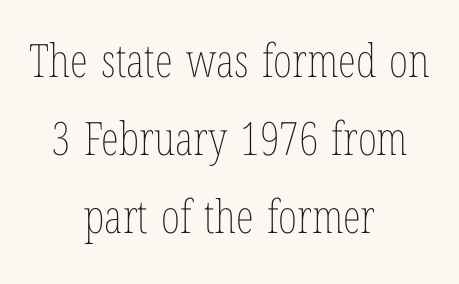
Q: Is the text bold? A: No.
Q: Is the text italic (slanted)? A: No, it is upright.
Q: Is the text underlined? A: No.
Q: How is the paragraph aligned? A: Centered.
Q: Is the spacing between letters normal or unusually wide? A: Normal.
Q: Is the spacing between lines tight, normal or loose? A: Normal.
Q: Width (condensed, normal, or wide)? A: Condensed.
Q: Stroke contrast? A: Low.
Q: x-height? A: Medium.
Q: Monospaced? A: No.
